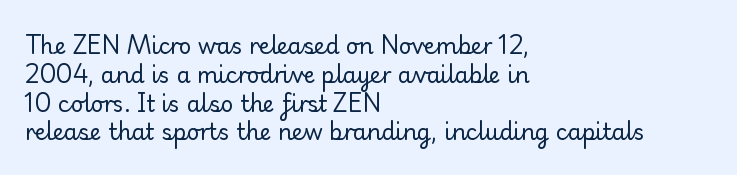
No extra ink here — the face is not bold. The ragged edge is on the right, which tells us the setting is flush left. Decoration check: the copy has no underline. Between one letter and the next there's only the usual sliver of space. No italicization has been applied; the sample stays upright. Successive baselines arrive at the customary interval.
